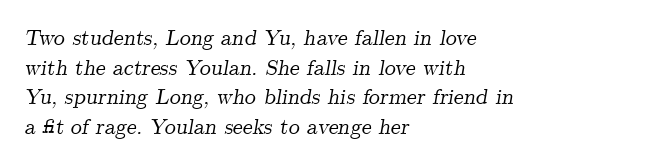
Q: Is the text italic (slanted)? A: Yes, it leans right by about 9 degrees.
Q: Is the text underlined? A: No.
Q: How is the paragraph aligned? A: Left-aligned.
Q: Is the spacing between letters normal or unusually wide? A: Normal.
Q: Is the spacing between lines tight, normal or loose? A: Normal.
